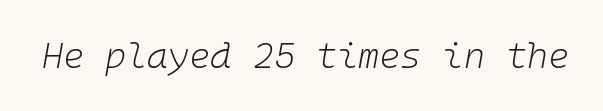
The whole block is typeset with a tilt. Stems here are at most as thick as an everyday book face. Honestly, there is no underline to notice here at all. Is this a fixed-width face? Yes — each glyph sits in an identical cell.
